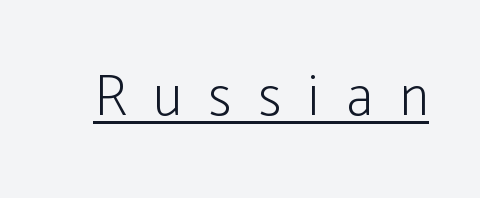
{"serif": "no", "italic": "no", "bold": "no", "weight": "light", "width": "condensed", "stroke_contrast": "low", "x_height": "medium", "monospaced": "no", "underline": "yes", "letter_spacing": "wide", "letter_spacing_em": 0.47, "glyph_px": 57}
